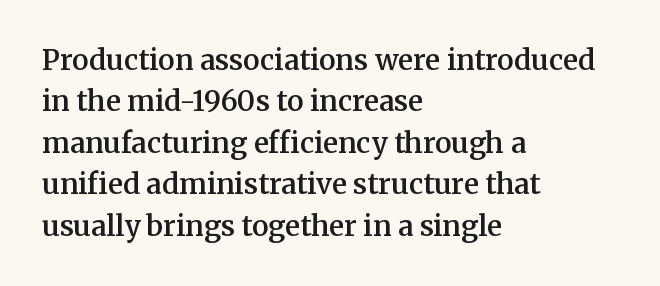
Q: Is the text bold? A: Semi-bold.
Q: Is the text italic (slanted)? A: No, it is upright.
Q: Is the typeface a serif or a sans-serif typeface? A: Serif.
Q: Is the text underlined? A: No.
Q: How is the paragraph aligned? A: Left-aligned.
Q: Is the spacing between letters normal or unusually wide? A: Normal.
Q: Is the spacing between lines tight, normal or loose? A: Normal.
Q: Width (condensed, normal, or wide)? A: Normal.
Q: Stroke contrast? A: Medium.
Q: x-height? A: Medium.
Q: Monospaced? A: No.
